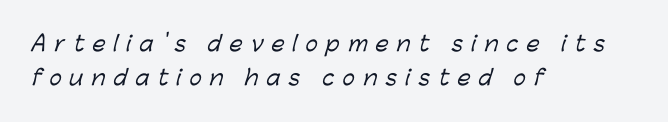
{"underline": "no", "align": "left", "line_spacing": "normal", "line_spacing_ratio": 1.62, "letter_spacing": "wide", "letter_spacing_em": 0.39, "glyph_px": 21}
